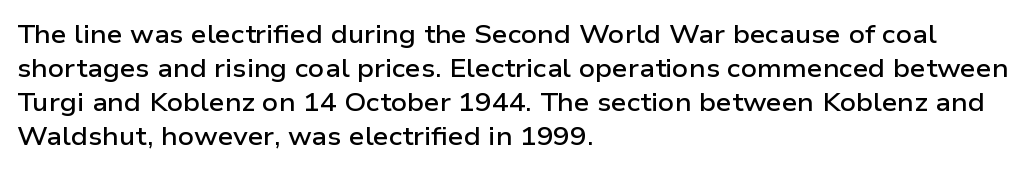
Do the letters lean? They stand straight. Set as a demibold, roughly 600 on the weight scale. Interline gaps are of average width in this sample. Has an underline been added? It has not. In CSS terms this would be text-align: left. The passage shown has conventional tracking throughout.
